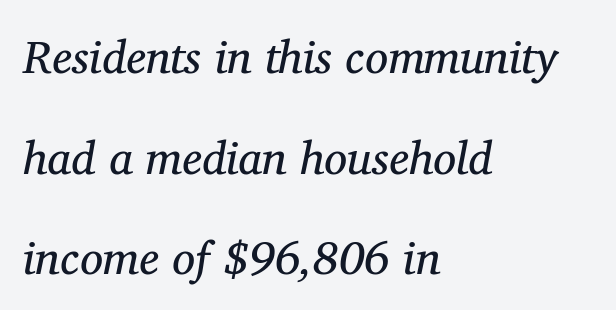
Q: Is the text bold? A: No.
Q: Is the text italic (slanted)? A: Yes, it leans right by about 11 degrees.
Q: Is the typeface a serif or a sans-serif typeface? A: Serif.
Q: Is the text underlined? A: No.
Q: How is the paragraph aligned? A: Left-aligned.
Q: Is the spacing between letters normal or unusually wide? A: Normal.
Q: Is the spacing between lines tight, normal or loose? A: Loose.
Q: Width (condensed, normal, or wide)? A: Normal.
Q: Stroke contrast? A: Medium.
Q: x-height? A: Medium.
Q: Monospaced? A: No.
